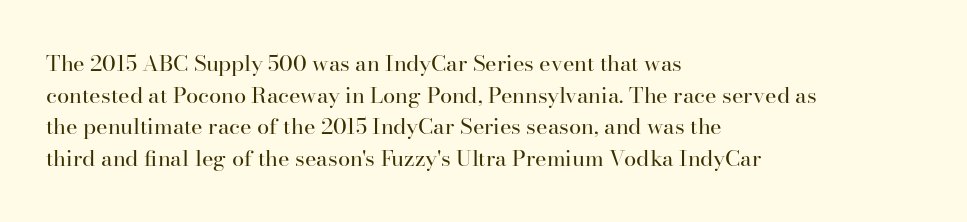
The image shows 22 px text type, upright; set left-aligned, normal line spacing (1.44x), normal letter spacing, not underlined.
